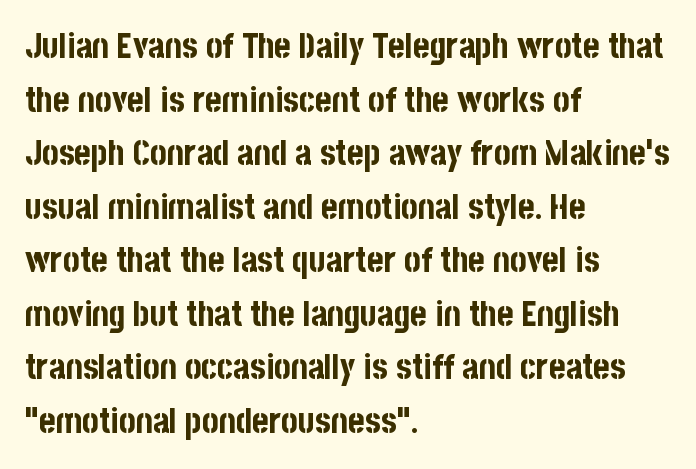
Q: Is the text bold? A: Yes.
Q: Is the text italic (slanted)? A: No, it is upright.
Q: Is the typeface a serif or a sans-serif typeface? A: Sans-serif.
Q: Is the text underlined? A: No.
Q: How is the paragraph aligned? A: Left-aligned.
Q: Is the spacing between letters normal or unusually wide? A: Normal.
Q: Is the spacing between lines tight, normal or loose? A: Normal.
Q: Width (condensed, normal, or wide)? A: Condensed.
Q: Stroke contrast? A: Low.
Q: x-height? A: Large.
Q: Monospaced? A: No.
